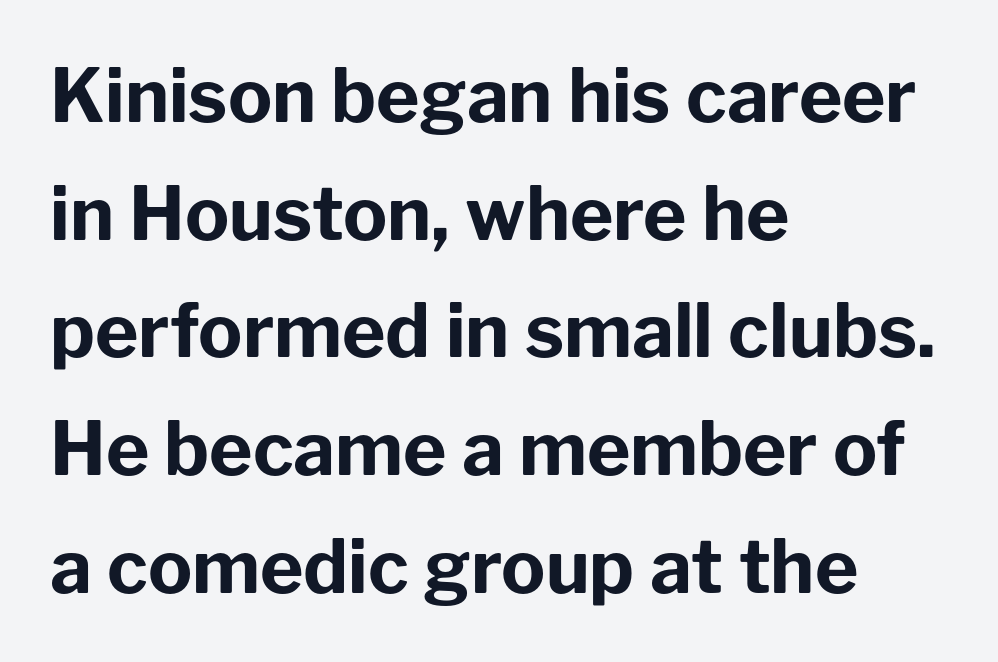
The image shows 74 px bold sans-serif type, upright; set left-aligned, normal line spacing (1.59x), normal letter spacing, not underlined; low stroke contrast and a medium x-height.
